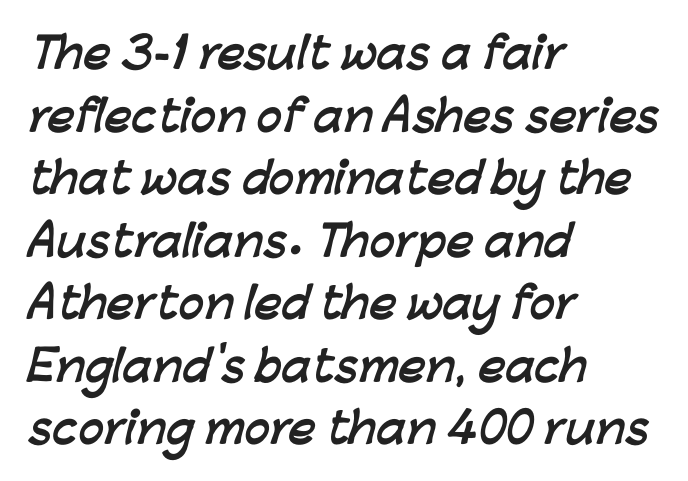
Q: Is the text bold? A: Yes.
Q: Is the typeface a serif or a sans-serif typeface? A: Sans-serif.
Q: Is the text underlined? A: No.
Q: How is the paragraph aligned? A: Left-aligned.
Q: Is the spacing between letters normal or unusually wide? A: Normal.
Q: Is the spacing between lines tight, normal or loose? A: Normal.
Q: Width (condensed, normal, or wide)? A: Normal.
Q: Stroke contrast? A: Low.
Q: x-height? A: Medium.
Q: Monospaced? A: No.
